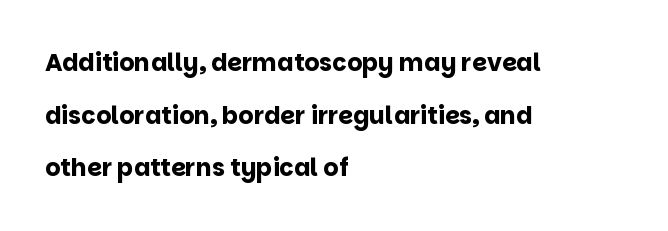
Q: Is the text bold? A: Yes.
Q: Is the text italic (slanted)? A: No, it is upright.
Q: Is the text underlined? A: No.
Q: How is the paragraph aligned? A: Left-aligned.
Q: Is the spacing between letters normal or unusually wide? A: Normal.
Q: Is the spacing between lines tight, normal or loose? A: Loose.
